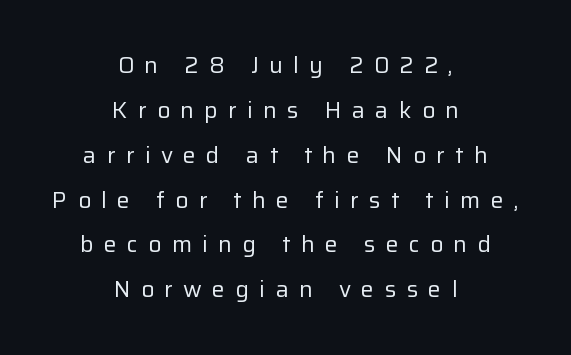
{"italic": "no", "bold": "no", "underline": "no", "align": "center", "line_spacing": "loose", "line_spacing_ratio": 1.95, "letter_spacing": "wide", "letter_spacing_em": 0.45, "glyph_px": 23}
